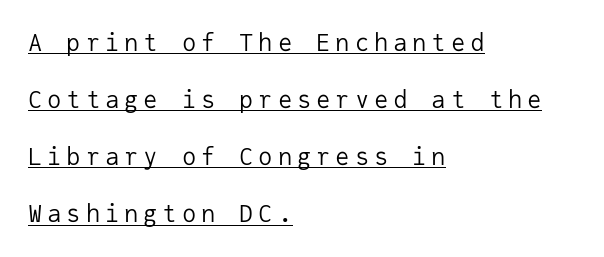
Students, observe the line beneath the letters — that is underlining. If you measured baseline to baseline, you'd find a long distance. These lines were composed using upright roman letters. Does extra space separate the letters? Yes, quite a lot of it.
